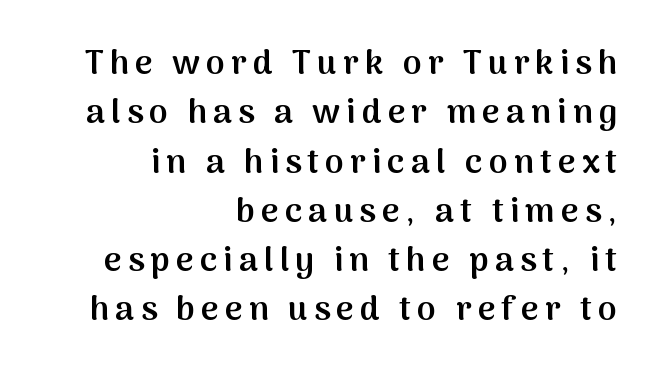
The image shows 34 px semibold sans-serif type, upright; set right-aligned, normal line spacing (1.45x), not underlined; medium stroke contrast and a medium x-height.
